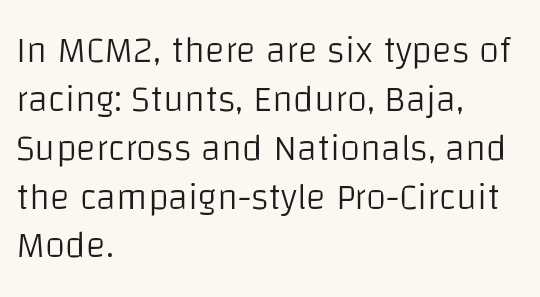
The face used here is proportionally spaced, like ordinary book or web type. Nothing heavy about these letters — not bold at all. A classic flush-left, rag-right setting is used for this passage. Descenders hang freely into open space.
